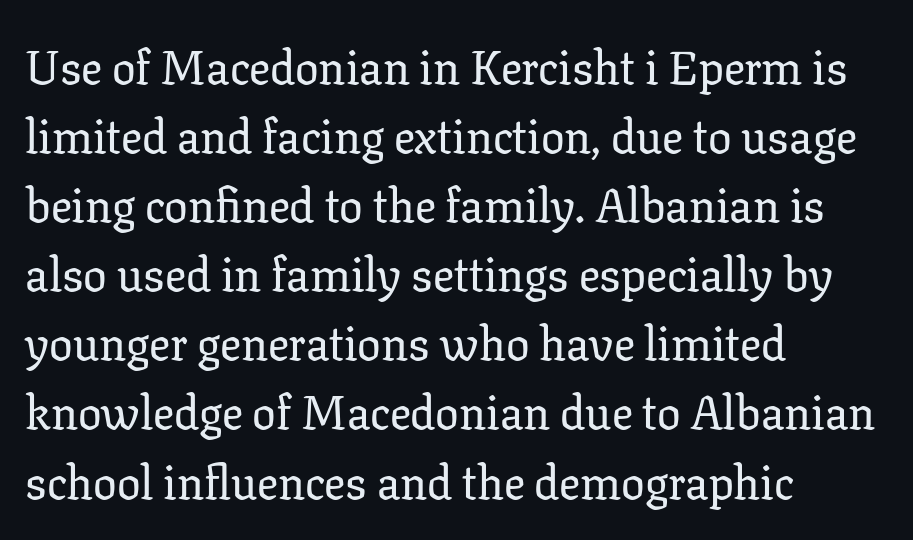
{"serif": "yes", "italic": "no", "width": "normal", "stroke_contrast": "low", "x_height": "medium", "monospaced": "no", "underline": "no", "align": "left", "line_spacing": "normal", "line_spacing_ratio": 1.47, "letter_spacing": "normal", "letter_spacing_em": 0.0, "glyph_px": 47}
